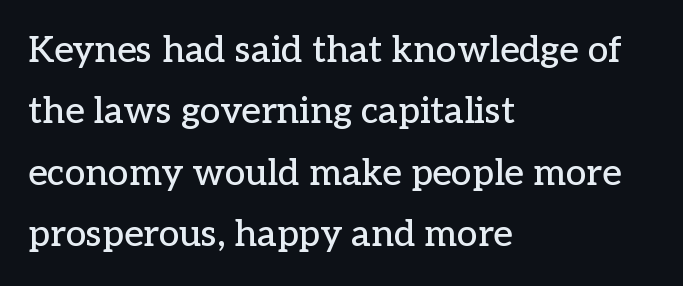
Rendered with straight, roman letterforms. Which margin do the lines hug? The left one — the right edge is uneven. The font family rendered here belongs to the serif group. Inter-character spacing is left at the font's built-in metrics. Reading down the column, the eye jumps a familiar distance to each next line.
